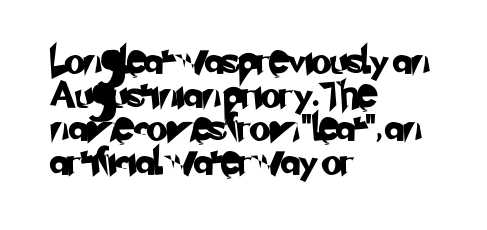
The image shows 27 px text type; set left-aligned, normal line spacing (1.25x), normal letter spacing, not underlined.
